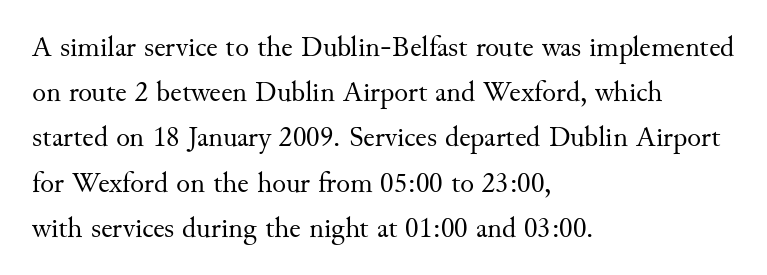
Q: Is the text bold? A: No.
Q: Is the text italic (slanted)? A: No, it is upright.
Q: Is the typeface a serif or a sans-serif typeface? A: Serif.
Q: Is the text underlined? A: No.
Q: How is the paragraph aligned? A: Left-aligned.
Q: Is the spacing between letters normal or unusually wide? A: Normal.
Q: Is the spacing between lines tight, normal or loose? A: Normal.
Q: Width (condensed, normal, or wide)? A: Normal.
Q: Stroke contrast? A: Medium.
Q: x-height? A: Small.
Q: Monospaced? A: No.
